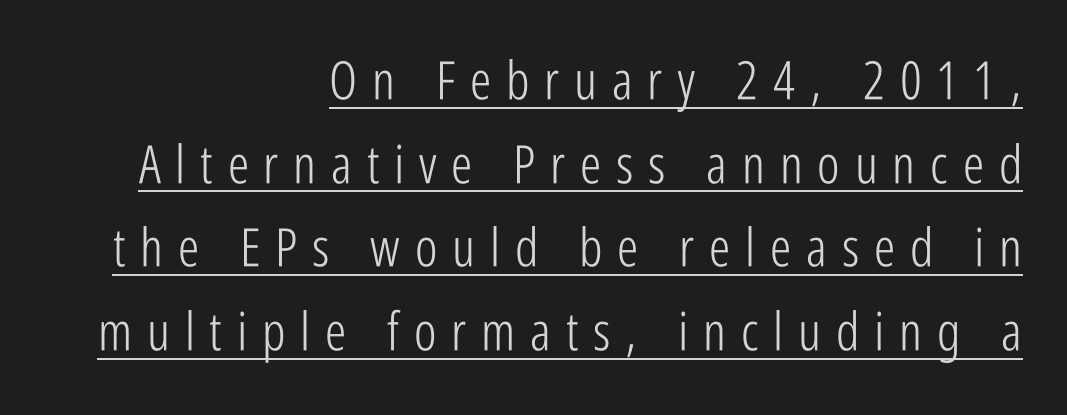
You can tell it's not italic because the verticals are truly vertical. Typeset ragged left — the right edge is the straight one. Examine the stroke ends and you'll find no serifs. Reading down the column, the eye jumps a familiar distance to each next line. Emphasis is given by a line drawn under the lettering.
